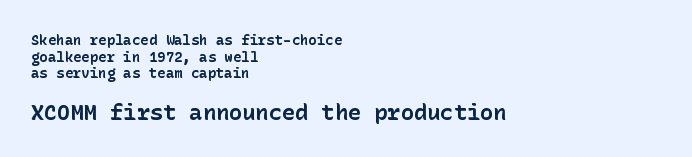
The image shows 22 px bold type, upright; set left-aligned, line spacing 1.19x, normal letter spacing, not underlined; the second (bottom) block is 1.57x larger.
